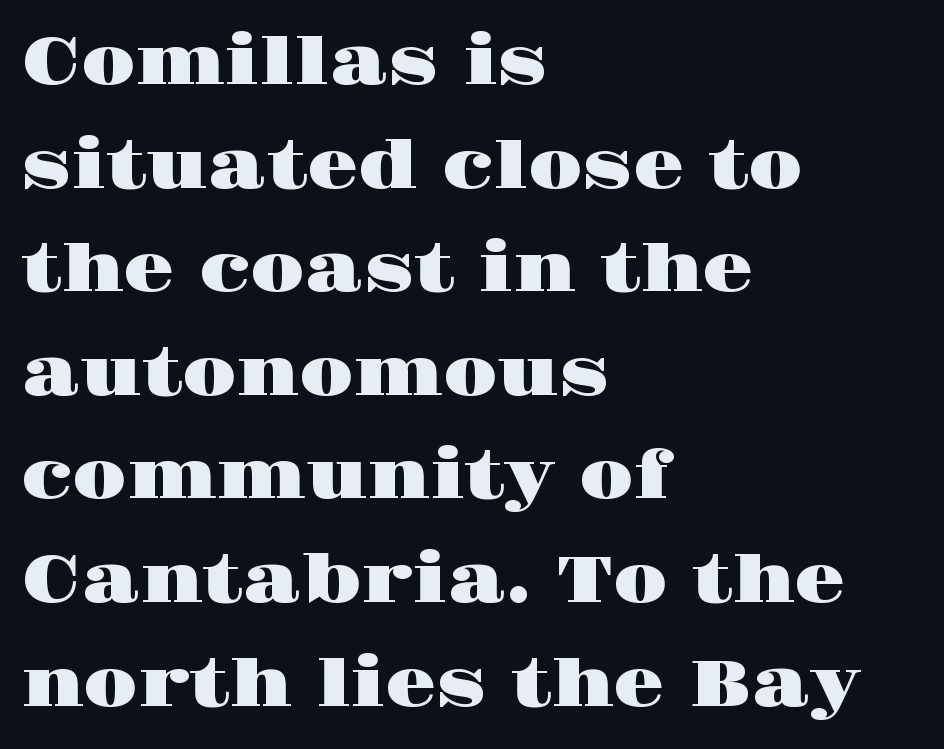
Q: Is the text italic (slanted)? A: No, it is upright.
Q: Is the typeface a serif or a sans-serif typeface? A: Serif.
Q: Is the text underlined? A: No.
Q: How is the paragraph aligned? A: Left-aligned.
Q: Is the spacing between letters normal or unusually wide? A: Normal.
Q: Is the spacing between lines tight, normal or loose? A: Normal.
Q: Width (condensed, normal, or wide)? A: Wide.
Q: Stroke contrast? A: High.
Q: x-height? A: Large.
Q: Monospaced? A: No.
